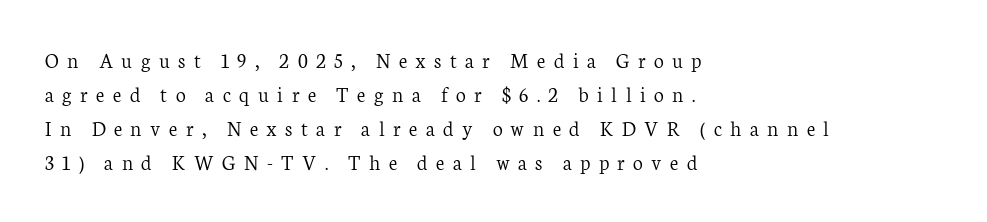
Line spacing here is normal. Students, note that the glyphs here are deliberately spaced far apart. This is roman type, the default non-slanted kind. Stroke thickness stays within the range of a standard reading face or lighter. The text block is weighted toward the left margin, trailing off unevenly rightward.
